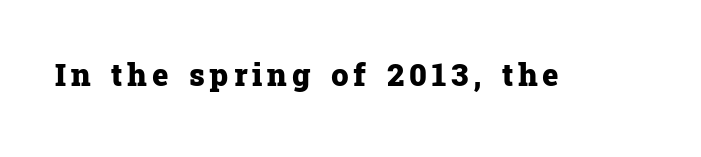
{"serif": "yes", "italic": "no", "bold": "yes", "weight": "heavy", "width": "normal", "stroke_contrast": "low", "x_height": "medium", "monospaced": "no", "underline": "no", "glyph_px": 31}
